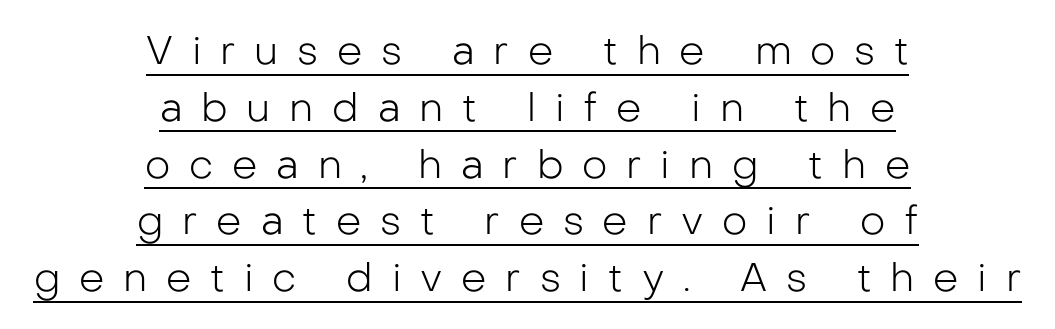
{"serif": "no", "italic": "no", "bold": "no", "weight": "light", "width": "normal", "stroke_contrast": "low", "x_height": "medium", "monospaced": "no", "underline": "yes", "align": "center", "line_spacing": "normal", "line_spacing_ratio": 1.42, "letter_spacing": "wide", "letter_spacing_em": 0.47, "glyph_px": 40}
